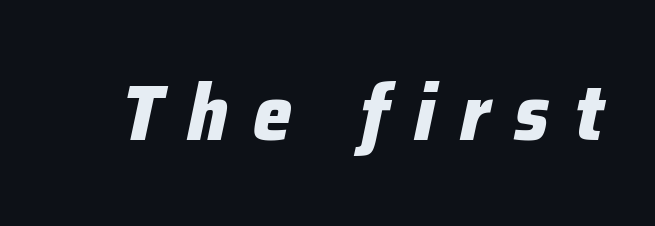
The image shows 78 px heavy type, italic (leaning right); set unusually wide letter spacing (+0.32 em), not underlined; low stroke contrast and a medium x-height.
